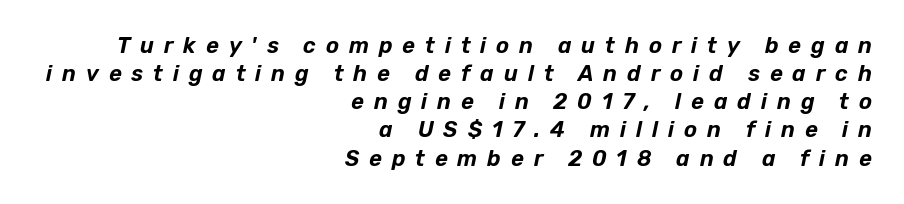
The image shows 22 px text type, italic (leaning right); set right-aligned, normal line spacing (1.28x), unusually wide letter spacing (+0.45 em), not underlined.
